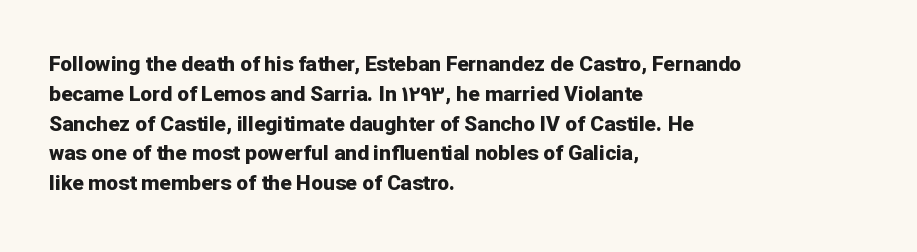
{"italic": "no", "bold": "yes", "underline": "no", "align": "left", "line_spacing": "normal", "line_spacing_ratio": 1.42, "letter_spacing": "normal", "letter_spacing_em": 0.0, "glyph_px": 21}
